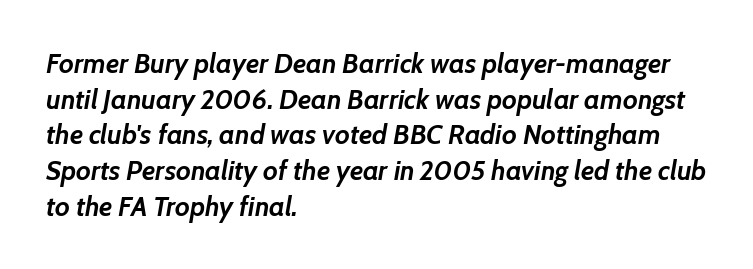
The typesetter chose a ragged-right arrangement here. How would I describe the line gaps? Plain and ordinary. In terms of posture, this sample is oblique. Each glyph is drawn with heavy, bold strokes.
